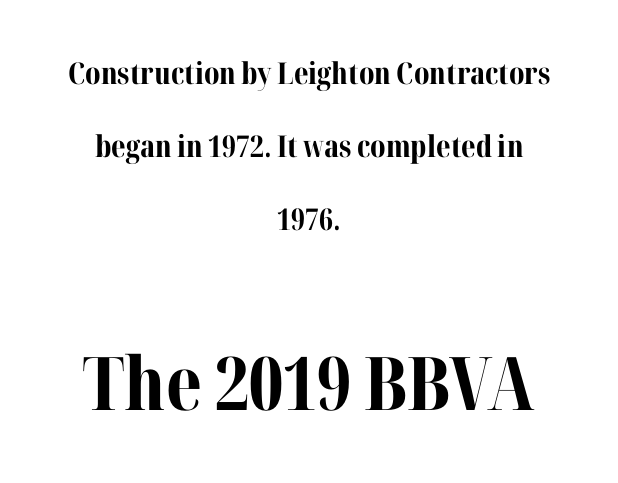
Ascenders rise straight up at ninety degrees. Is this a fixed-width face? No — the glyphs have proportional, varying widths. Does the type have serifs? Yes, each stem ends in a small foot. A clean baseline with only descenders dipping below it. Each line is balanced around a shared central axis.
